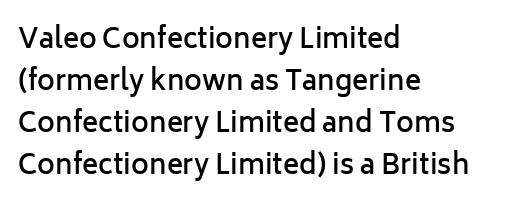
The image shows 27 px text type, upright; set left-aligned, normal line spacing (1.56x), normal letter spacing, not underlined.
